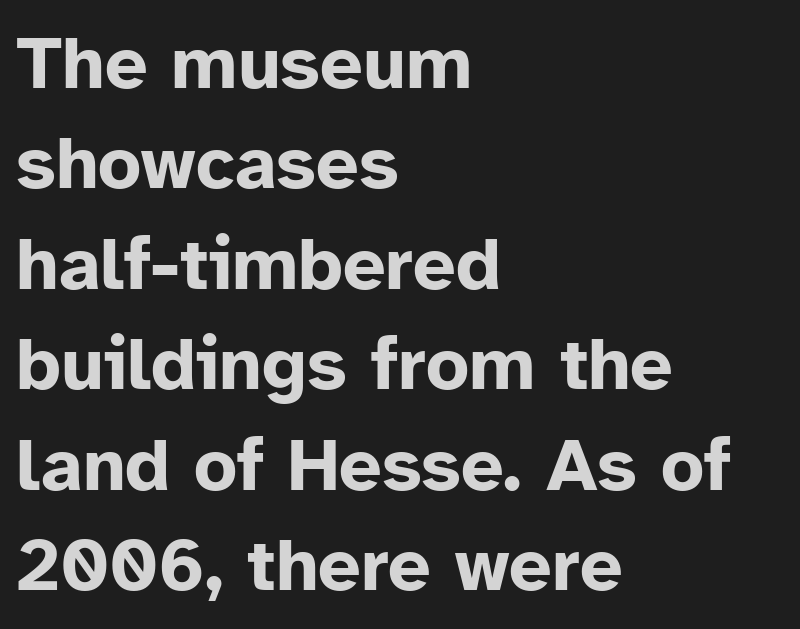
Bare-footed words on every line. Proportional: the letters do not fall into vertical columns. Classification — sans serif. Short and long lines alike share a common starting point at left.
